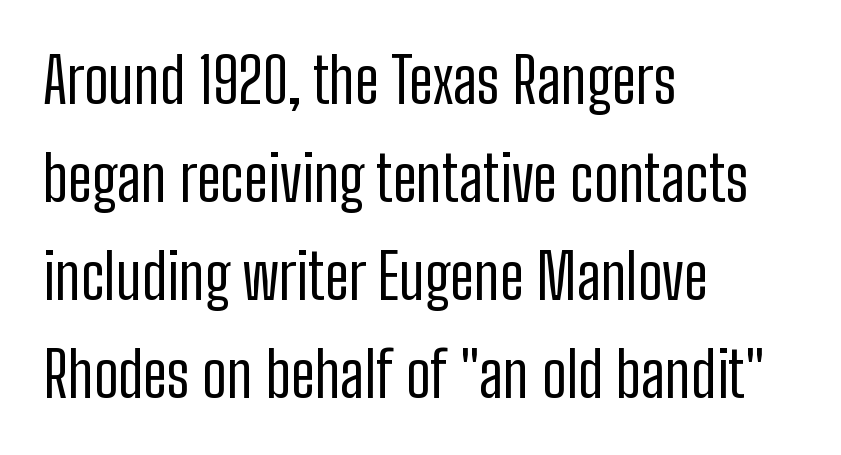
{"serif": "no", "italic": "no", "bold": "no", "weight": "regular", "width": "condensed", "stroke_contrast": "low", "x_height": "medium", "monospaced": "no", "underline": "no", "align": "left", "line_spacing": "normal", "line_spacing_ratio": 1.58, "letter_spacing": "normal", "letter_spacing_em": 0.0, "glyph_px": 62}
